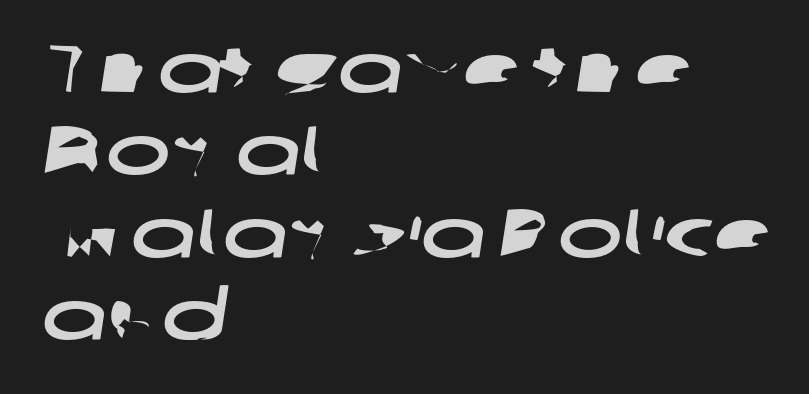
Q: Is the typeface a serif or a sans-serif typeface? A: Sans-serif.
Q: Is the text underlined? A: No.
Q: How is the paragraph aligned? A: Left-aligned.
Q: Is the spacing between letters normal or unusually wide? A: Normal.
Q: Width (condensed, normal, or wide)? A: Wide.
Q: Stroke contrast? A: Low.
Q: x-height? A: Medium.
Q: Monospaced? A: No.
